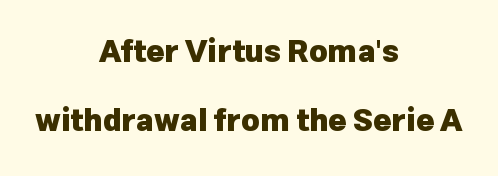
{"serif": "no", "italic": "no", "bold": "yes", "weight": "heavy", "width": "normal", "stroke_contrast": "low", "x_height": "medium", "monospaced": "no", "underline": "no", "align": "center", "line_spacing": "loose", "line_spacing_ratio": 2.24, "letter_spacing": "normal", "letter_spacing_em": 0.0, "glyph_px": 31}
